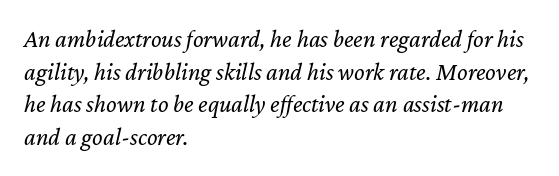
{"italic": "yes", "lean": "right", "slant_degrees": 12, "bold": "no", "underline": "no", "align": "left", "line_spacing": "normal", "line_spacing_ratio": 1.31, "letter_spacing": "normal", "letter_spacing_em": 0.0, "glyph_px": 25}
